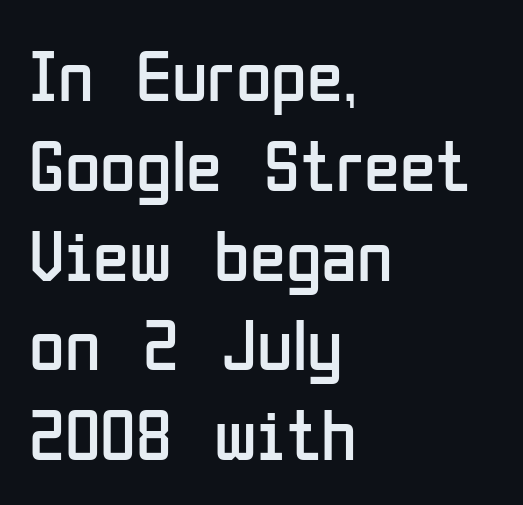
Caption: multi-line text, flush left, ragged right. Think of a printed novel: that variable character pitch is what you see here. Nothing sits at the stroke ends, so this counts as sans-serif. The tracking reads as untouched default to a designer's eye. Tall strokes in this sample are plumb rather than angled.
